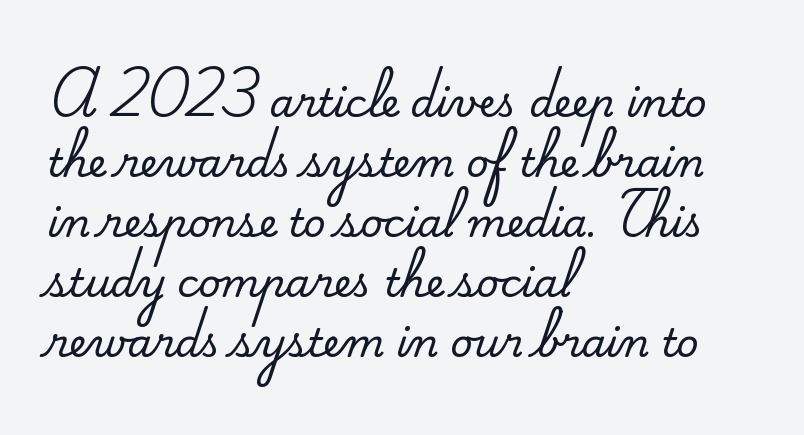
{"serif": "yes", "width": "normal", "stroke_contrast": "medium", "x_height": "small", "monospaced": "no", "underline": "no", "align": "left", "line_spacing": "normal", "line_spacing_ratio": 1.54, "letter_spacing": "normal", "letter_spacing_em": 0.0, "glyph_px": 39}
